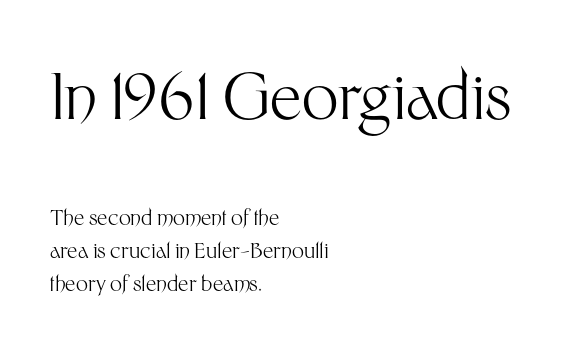
The image shows 64 px light sans-serif type, upright; set left-aligned, normal line spacing (1.57x), normal letter spacing, not underlined; the first (top) block is 3.05x larger; medium stroke contrast and a medium x-height.
